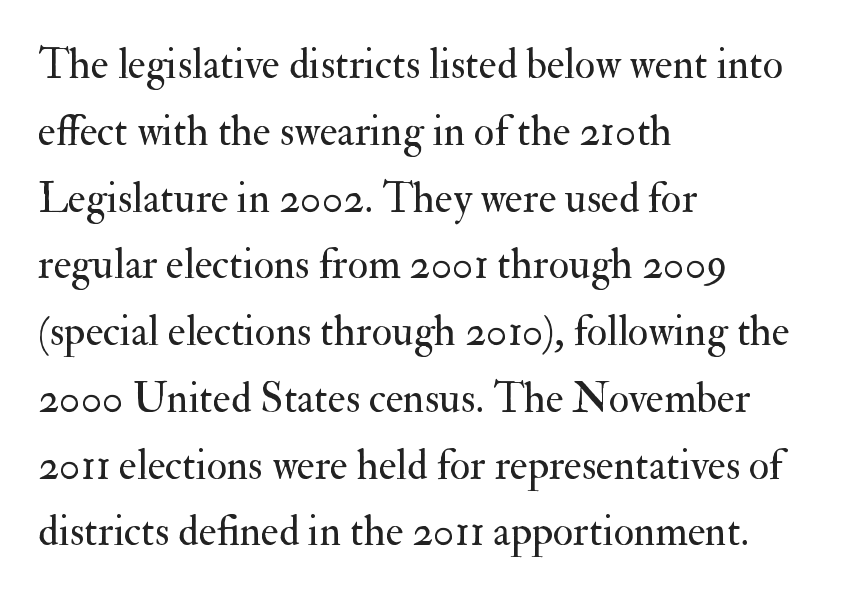
Descenders are the only things crossing below the line. Unlike a clean sans, this face finishes its strokes with serifs. Varying glyph widths throughout — classic text-font behaviour. Do the letters lean? They stand straight. The weight would be labelled regular, book, light, or lighter still. Evenly set lines give the paragraph a standard silhouette.
